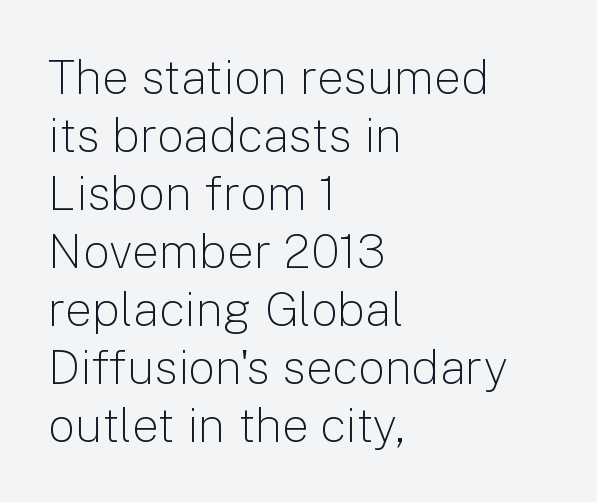
The image shows 48 px light sans-serif type, upright; set left-aligned, line spacing 1.21x, normal letter spacing, not underlined; low stroke contrast and a medium x-height.
